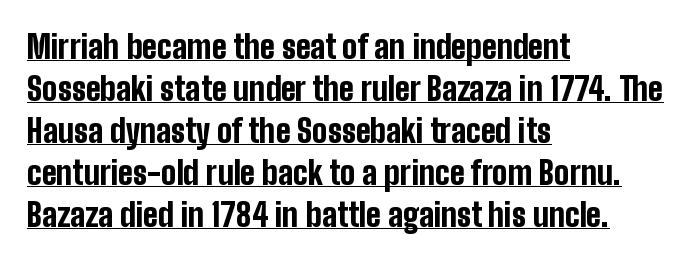
Check where the strokes stop: nothing finishes them off — pure sans. Horizontal bands of white between lines are of average thickness. Horizontally, the lines are justified to the leading edge only. Tall strokes in this sample are plumb rather than angled. Somebody hit Ctrl+U on this one — the words are underlined. The gaps between neighbouring characters are ordinary and unremarkable.
